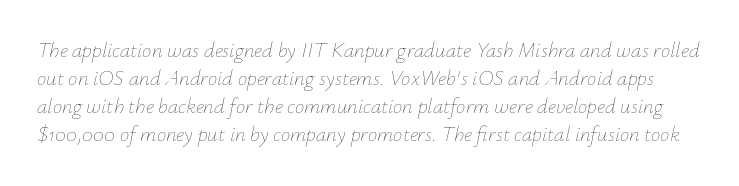
The image shows 21 px text type, italic (leaning right); set normal line spacing (1.34x), normal letter spacing, not underlined.
